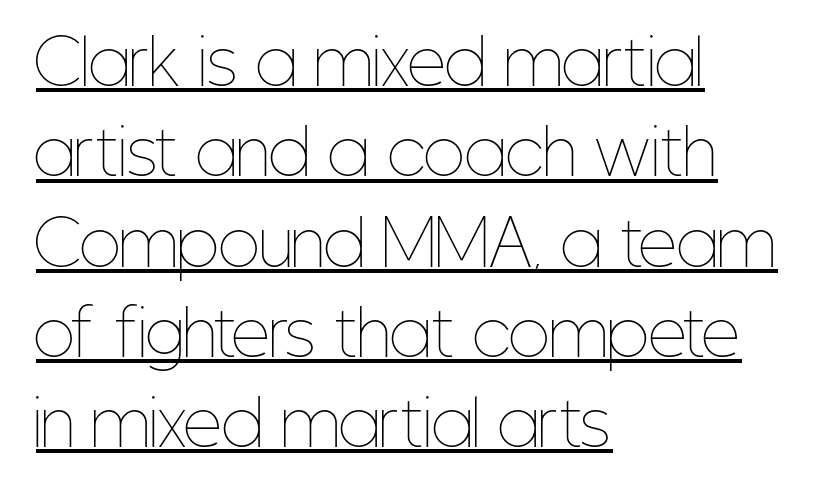
Between one letter and the next there's only the usual sliver of space. Regular leading. Proportional: the letters do not fall into vertical columns. The passage shown is underscored from start to finish. Which margin do the lines hug? The left one — the right edge is uneven. Each stroke keeps to a modest, everyday thickness or less.
